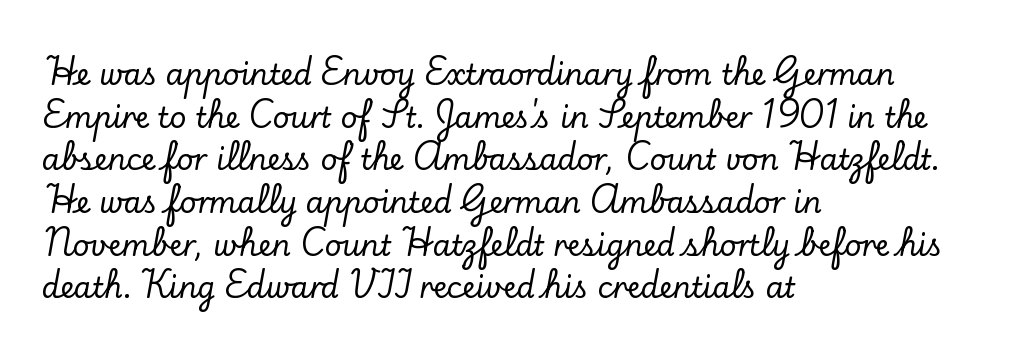
{"serif": "yes", "width": "normal", "stroke_contrast": "low", "x_height": "small", "monospaced": "no", "underline": "no", "align": "left", "line_spacing": "normal", "line_spacing_ratio": 1.47, "letter_spacing": "normal", "letter_spacing_em": 0.0, "glyph_px": 29}
